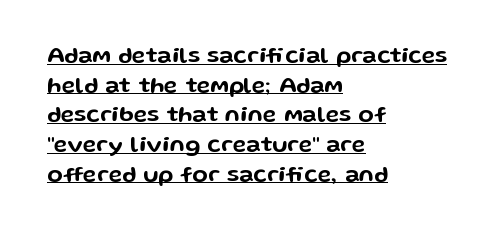
{"italic": "no", "underline": "yes", "align": "left", "line_spacing": "normal", "line_spacing_ratio": 1.29, "letter_spacing": "normal", "letter_spacing_em": 0.0, "glyph_px": 23}
